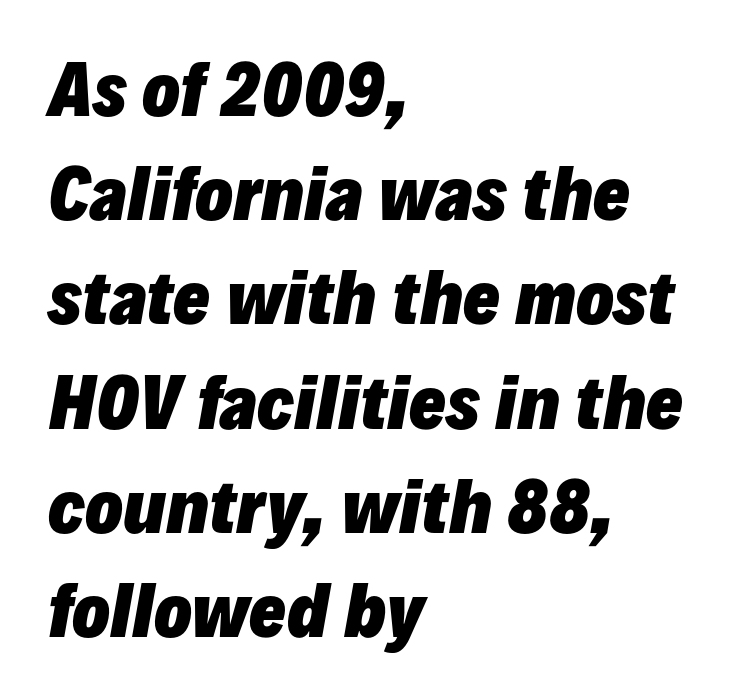
The image shows 69 px heavy type, italic (leaning right); set left-aligned, normal line spacing (1.51x), normal letter spacing, not underlined; low stroke contrast and a medium x-height.
